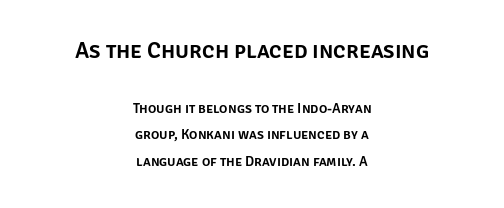
{"italic": "no", "underline": "no", "align": "center", "line_spacing": "loose", "line_spacing_ratio": 1.92, "letter_spacing": "normal", "letter_spacing_em": 0.0, "larger_block": "first", "size_ratio": 1.64, "glyph_px": 23}
